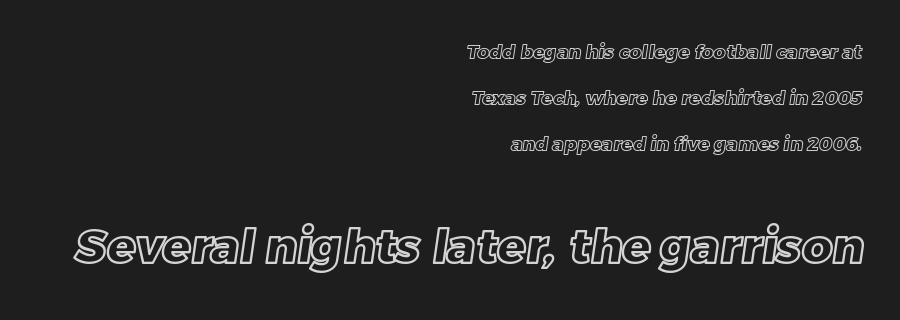
Letter spacing: default. A student would notice the bottom passage is typeset larger than what precedes it. The text block is weighted toward the right margin, trailing off unevenly leftward. The specimen omits any rule beneath the text block's lines.
